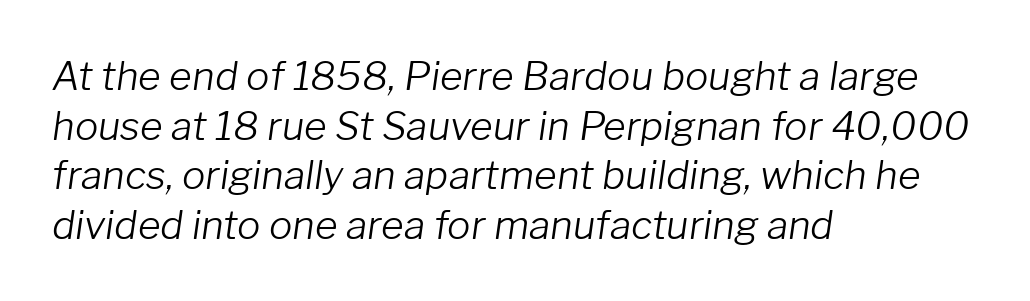
The image shows 39 px light type, italic (leaning right); set left-aligned, normal line spacing (1.27x), normal letter spacing, not underlined; low stroke contrast and a medium x-height.
